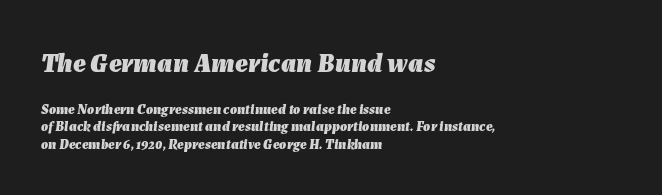
Q: Is the text bold? A: Yes.
Q: Is the text italic (slanted)? A: Yes, it leans right by about 7 degrees.
Q: Is the text underlined? A: No.
Q: How is the paragraph aligned? A: Left-aligned.
Q: Is the spacing between letters normal or unusually wide? A: Normal.
Q: Is the spacing between lines tight, normal or loose? A: Normal.
Q: Which block of text is set in a larger size, the first (top) or the second (bottom)? A: The first (top) one.
